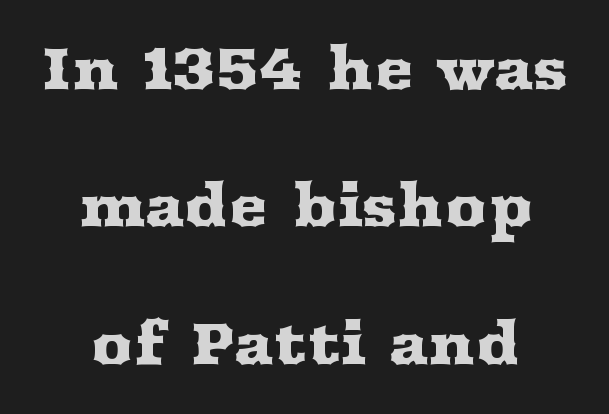
{"serif": "yes", "italic": "no", "width": "wide", "stroke_contrast": "medium", "x_height": "medium", "monospaced": "no", "underline": "no", "align": "center", "line_spacing": "loose", "line_spacing_ratio": 2.37, "letter_spacing": "normal", "letter_spacing_em": 0.0, "glyph_px": 58}
